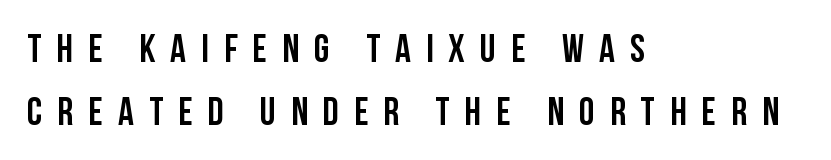
{"serif": "no", "italic": "no", "width": "condensed", "stroke_contrast": "low", "x_height": "large", "monospaced": "no", "underline": "no", "align": "left", "line_spacing": "normal", "line_spacing_ratio": 1.62, "letter_spacing": "wide", "letter_spacing_em": 0.39, "glyph_px": 39}
